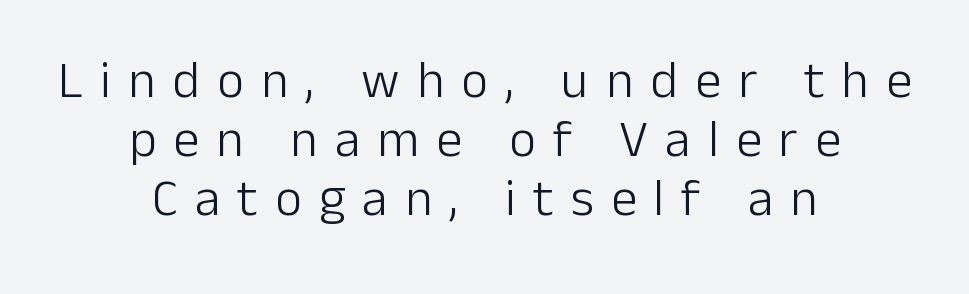
The image shows 52 px light sans-serif type, upright; set centered, tight line spacing (1.13x), unusually wide letter spacing (+0.33 em), not underlined; low stroke contrast and a medium x-height.
